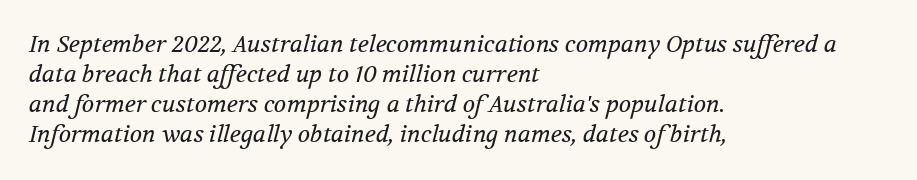
The image shows 23 px text type, italic (leaning right); set left-aligned, normal line spacing (1.31x), normal letter spacing, not underlined.
